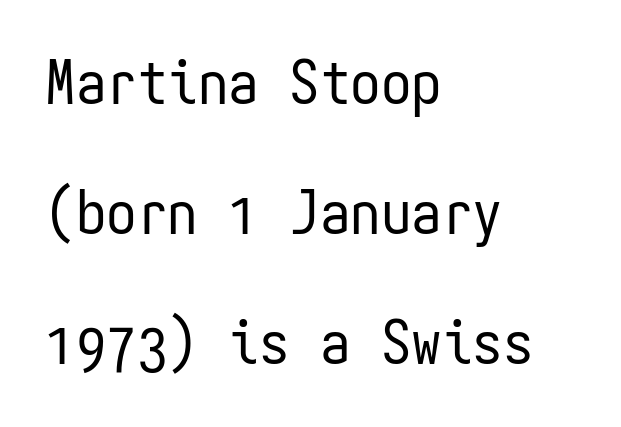
Q: Is the text bold? A: No.
Q: Is the text italic (slanted)? A: No, it is upright.
Q: Is the typeface a serif or a sans-serif typeface? A: Sans-serif.
Q: Is the text underlined? A: No.
Q: How is the paragraph aligned? A: Left-aligned.
Q: Is the spacing between letters normal or unusually wide? A: Normal.
Q: Is the spacing between lines tight, normal or loose? A: Loose.
Q: Width (condensed, normal, or wide)? A: Condensed.
Q: Stroke contrast? A: Low.
Q: x-height? A: Medium.
Q: Monospaced? A: Yes.
